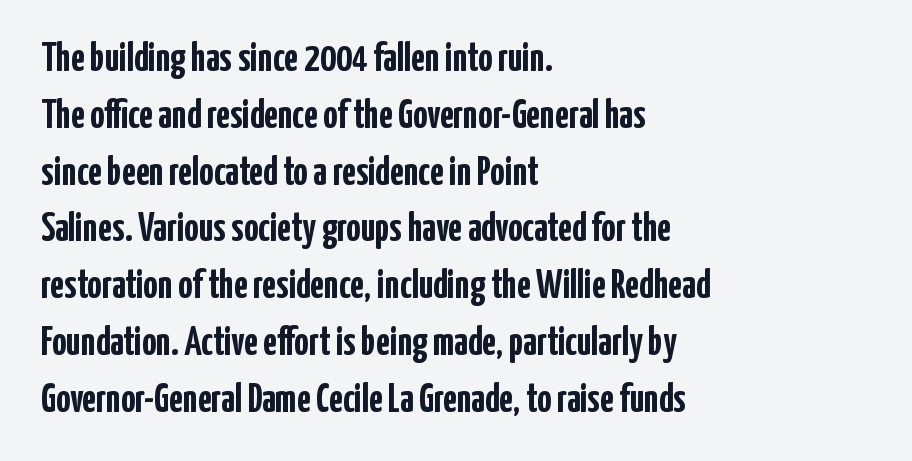
The image shows 40 px semibold, condensed sans-serif type, upright; set left-aligned, normal line spacing (1.42x), normal letter spacing, not underlined; low stroke contrast and a medium x-height.
